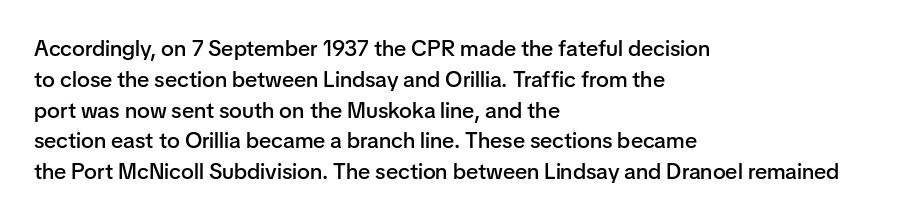
Q: Is the text bold? A: Semi-bold.
Q: Is the text italic (slanted)? A: No, it is upright.
Q: Is the text underlined? A: No.
Q: How is the paragraph aligned? A: Left-aligned.
Q: Is the spacing between letters normal or unusually wide? A: Normal.
Q: Is the spacing between lines tight, normal or loose? A: Normal.
